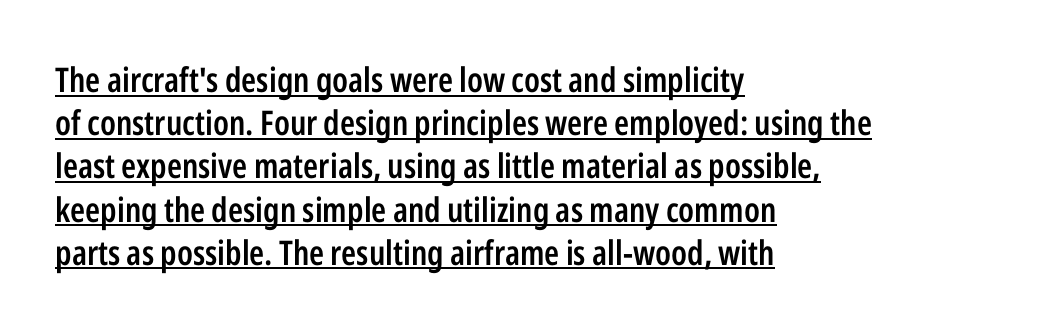
Q: Is the text bold? A: Semi-bold.
Q: Is the text italic (slanted)? A: No, it is upright.
Q: Is the typeface a serif or a sans-serif typeface? A: Sans-serif.
Q: Is the text underlined? A: Yes.
Q: How is the paragraph aligned? A: Left-aligned.
Q: Is the spacing between letters normal or unusually wide? A: Normal.
Q: Is the spacing between lines tight, normal or loose? A: Normal.
Q: Width (condensed, normal, or wide)? A: Condensed.
Q: Stroke contrast? A: Low.
Q: x-height? A: Medium.
Q: Monospaced? A: No.
